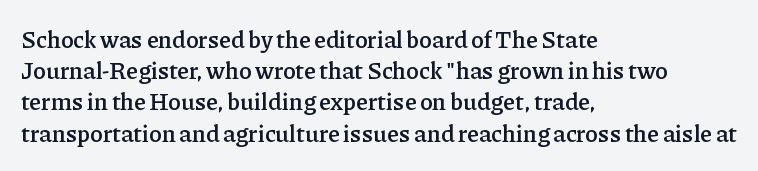
The image shows 24 px text type, upright; set left-aligned, normal line spacing (1.3x), normal letter spacing, not underlined.
